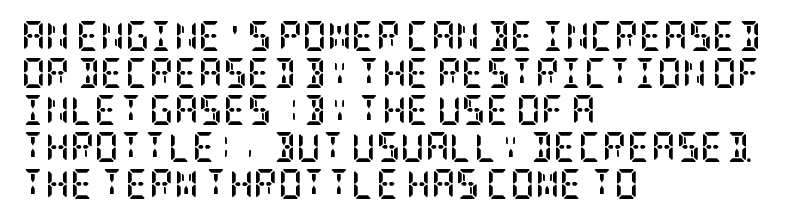
The image shows 30 px semibold, condensed serif type, upright; set left-aligned, line spacing 1.23x, normal letter spacing, not underlined; low stroke contrast and a large x-height.
